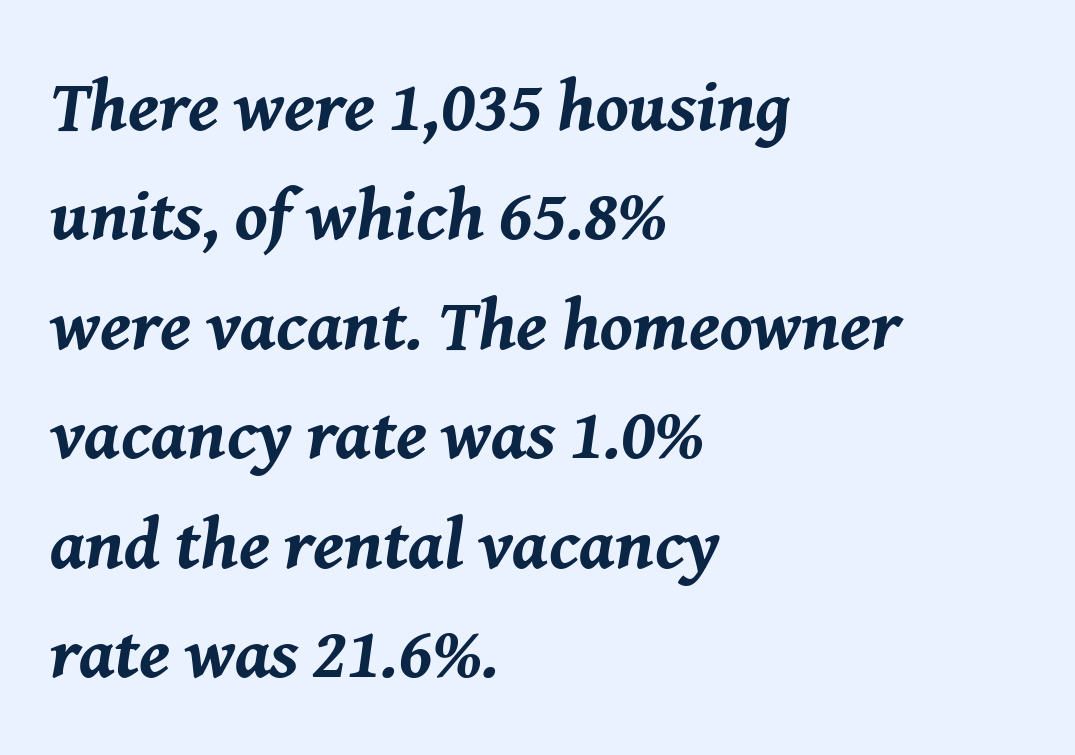
Q: Is the text bold? A: Yes.
Q: Is the text italic (slanted)? A: Yes, it leans right by about 8 degrees.
Q: Is the text underlined? A: No.
Q: How is the paragraph aligned? A: Left-aligned.
Q: Is the spacing between letters normal or unusually wide? A: Normal.
Q: Is the spacing between lines tight, normal or loose? A: Normal.
Q: Width (condensed, normal, or wide)? A: Normal.
Q: Stroke contrast? A: Medium.
Q: x-height? A: Medium.
Q: Monospaced? A: No.
